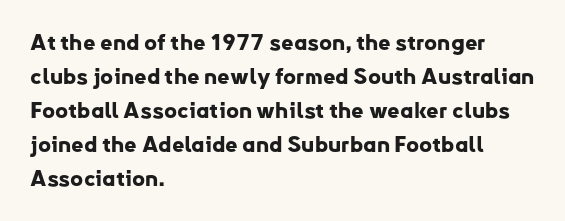
The image shows 22 px bold type, upright; set left-aligned, normal line spacing (1.54x), normal letter spacing, not underlined.
